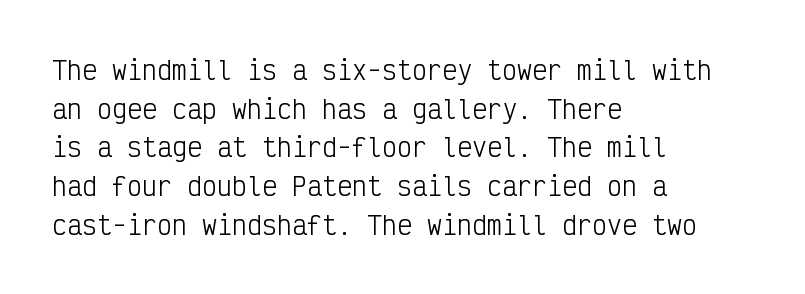
Q: Is the text bold? A: No.
Q: Is the text italic (slanted)? A: No, it is upright.
Q: Is the text underlined? A: No.
Q: How is the paragraph aligned? A: Left-aligned.
Q: Is the spacing between letters normal or unusually wide? A: Normal.
Q: Is the spacing between lines tight, normal or loose? A: Normal.
